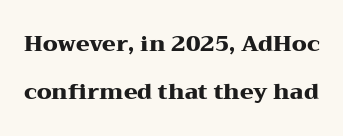
In terms of posture, this sample is upright. Set as a true bold cut, around the 700 mark. Nobody touched the tracking dial on this one. The line-height multiplier appears high, well above default.
